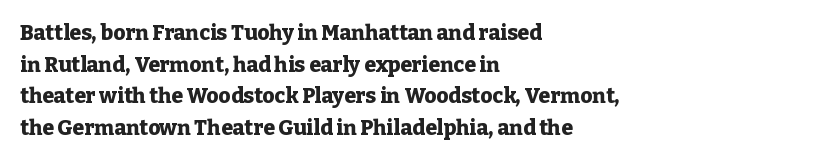
The image shows 21 px bold type, upright; set left-aligned, normal line spacing (1.51x), normal letter spacing, not underlined.
